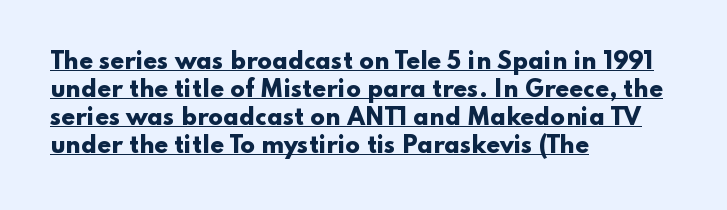
Q: Is the text bold? A: Yes.
Q: Is the text italic (slanted)? A: No, it is upright.
Q: Is the text underlined? A: Yes.
Q: How is the paragraph aligned? A: Left-aligned.
Q: Is the spacing between letters normal or unusually wide? A: Normal.
Q: Is the spacing between lines tight, normal or loose? A: Normal.
